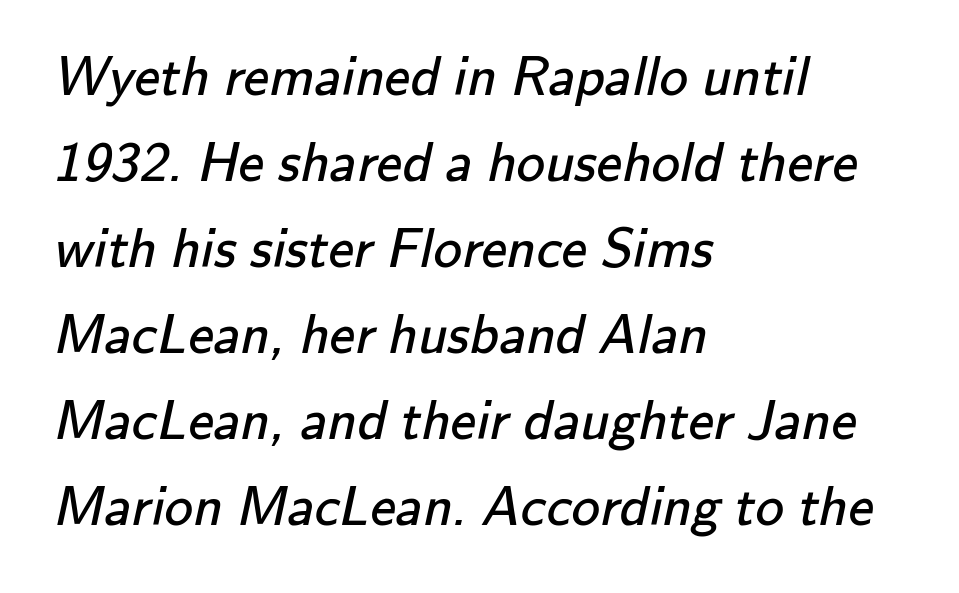
The image shows 57 px regular-weight sans-serif type; set left-aligned, normal line spacing (1.51x), normal letter spacing, not underlined; low stroke contrast and a small x-height.
